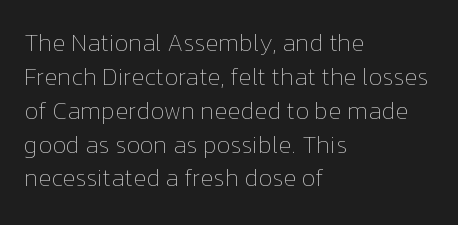
{"italic": "no", "bold": "no", "underline": "no", "align": "left", "line_spacing": "normal", "line_spacing_ratio": 1.41, "letter_spacing": "normal", "letter_spacing_em": 0.0, "glyph_px": 24}
